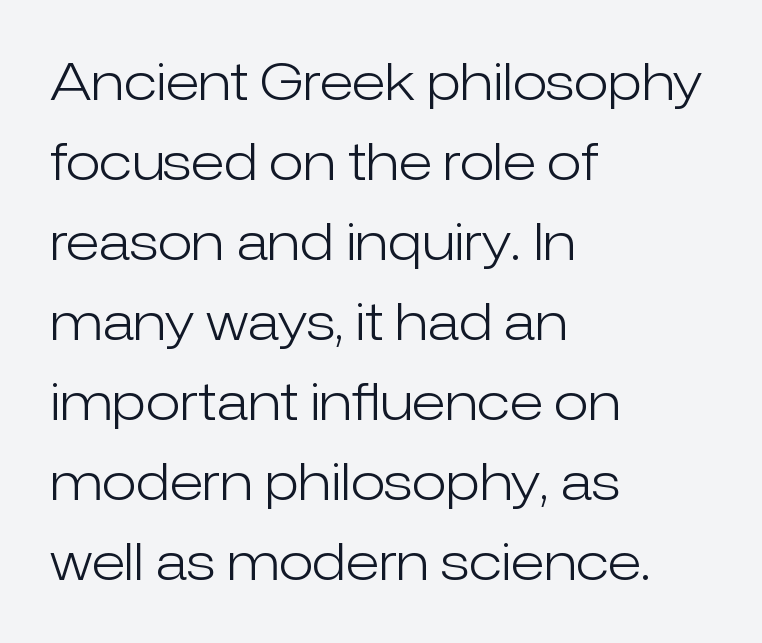
No feet cap the strokes, marking this as sans-serif type. These lines sit exactly where default settings would place them. Compared with typical body copy, the letter spacing here is the same. Do the characters align in a grid? No, the font is proportional. Weight class: somewhere from thin through regular. Notice how the passage keeps a crisp vertical edge on the left only.
